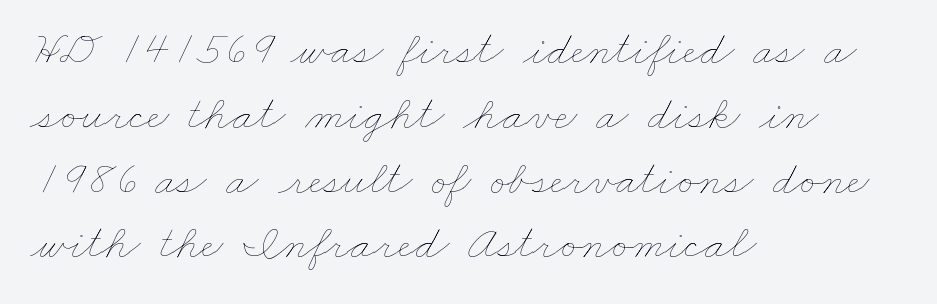
Vertically, the passage feels balanced, rows spaced as you'd expect. Heaviness? Minimal to ordinary, like unemphasized prose. These lines are rendered in a variable-pitch font. Check under the words: just untouched page. The letters sit at their default tracking, neither squeezed nor spread.
